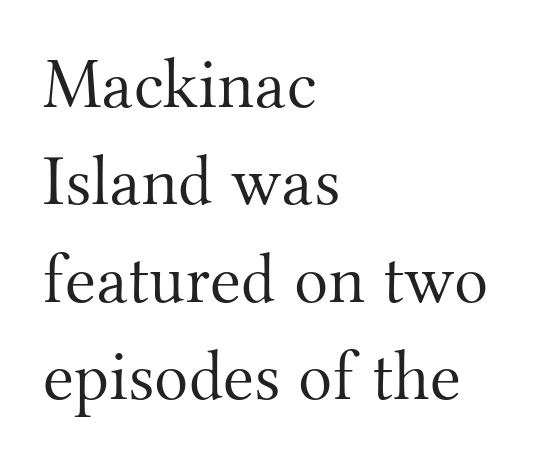
Q: Is the text bold? A: No.
Q: Is the text italic (slanted)? A: No, it is upright.
Q: Is the typeface a serif or a sans-serif typeface? A: Serif.
Q: Is the text underlined? A: No.
Q: How is the paragraph aligned? A: Left-aligned.
Q: Is the spacing between letters normal or unusually wide? A: Normal.
Q: Is the spacing between lines tight, normal or loose? A: Normal.
Q: Width (condensed, normal, or wide)? A: Normal.
Q: Stroke contrast? A: Medium.
Q: x-height? A: Small.
Q: Monospaced? A: No.
